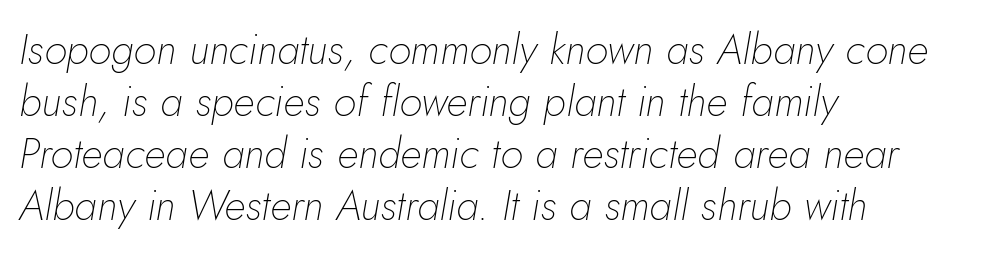
Q: Is the text bold? A: No.
Q: Is the text italic (slanted)? A: Yes, it leans right by about 5 degrees.
Q: Is the text underlined? A: No.
Q: How is the paragraph aligned? A: Left-aligned.
Q: Is the spacing between letters normal or unusually wide? A: Normal.
Q: Width (condensed, normal, or wide)? A: Normal.
Q: Stroke contrast? A: Low.
Q: x-height? A: Small.
Q: Monospaced? A: No.
